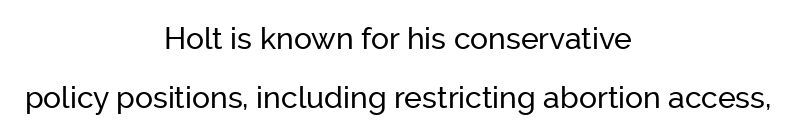
Q: Is the text italic (slanted)? A: No, it is upright.
Q: Is the typeface a serif or a sans-serif typeface? A: Sans-serif.
Q: Is the text underlined? A: No.
Q: How is the paragraph aligned? A: Centered.
Q: Is the spacing between letters normal or unusually wide? A: Normal.
Q: Is the spacing between lines tight, normal or loose? A: Loose.
Q: Width (condensed, normal, or wide)? A: Normal.
Q: Stroke contrast? A: Low.
Q: x-height? A: Medium.
Q: Monospaced? A: No.
